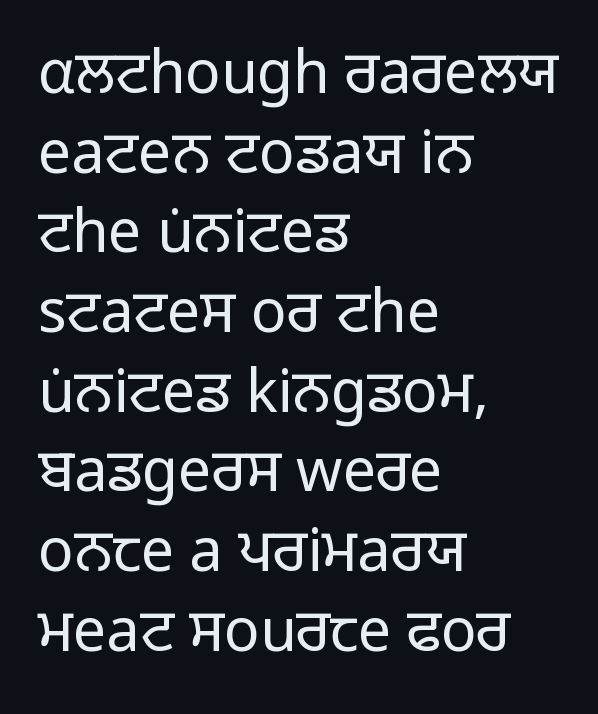
{"serif": "no", "italic": "no", "bold": "no", "weight": "regular", "width": "normal", "stroke_contrast": "low", "x_height": "medium", "monospaced": "no", "underline": "no", "align": "left", "line_spacing": "normal", "line_spacing_ratio": 1.35, "letter_spacing": "normal", "letter_spacing_em": 0.0, "glyph_px": 59}
